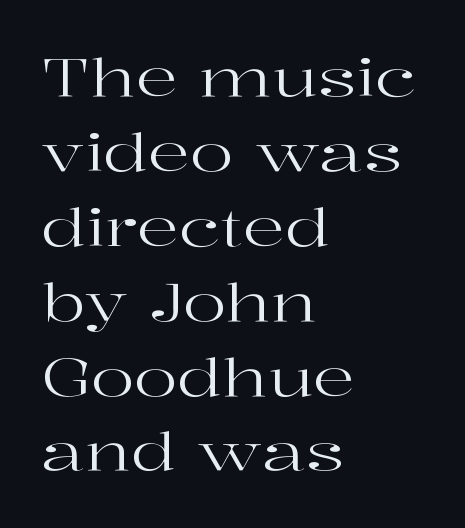
The image shows 52 px regular-weight, wide serif type, upright; set left-aligned, normal line spacing (1.44x), normal letter spacing, not underlined; high stroke contrast and a medium x-height.
